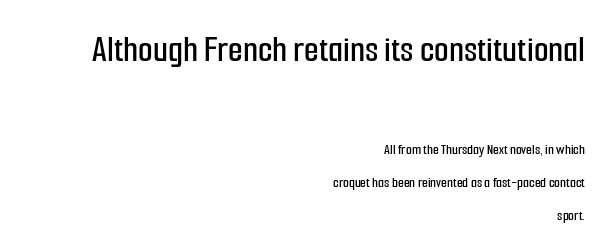
You could not count columns in this text — the font is proportionally spaced. The typography opts for an upright posture over an oblique one. These two chunks differ in scale, with the top chunk taking the larger measure. The space between consecutive lines is lavish. Inter-character spacing is left at the font's built-in metrics. Horizontal alignment here is rightward, an uncommon choice for prose.
